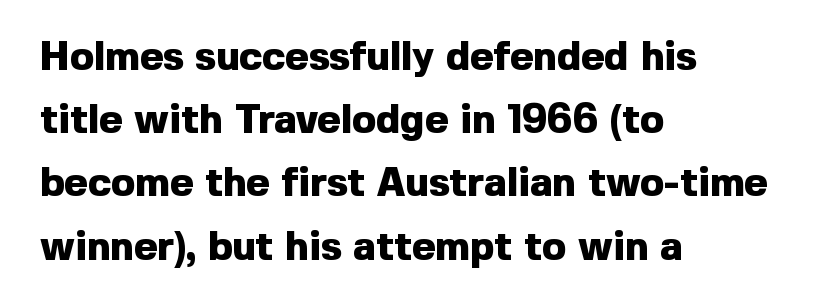
{"serif": "no", "italic": "no", "bold": "yes", "weight": "heavy", "width": "normal", "x_height": "medium", "monospaced": "no", "underline": "no", "align": "left", "line_spacing": "normal", "line_spacing_ratio": 1.58, "letter_spacing": "normal", "letter_spacing_em": 0.0, "glyph_px": 40}
